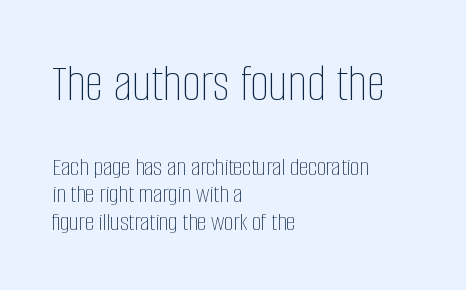
Q: Is the text bold? A: No.
Q: Is the text italic (slanted)? A: No, it is upright.
Q: Is the text underlined? A: No.
Q: How is the paragraph aligned? A: Left-aligned.
Q: Is the spacing between letters normal or unusually wide? A: Normal.
Q: Is the spacing between lines tight, normal or loose? A: Tight.
Q: Which block of text is set in a larger size, the first (top) or the second (bottom)? A: The first (top) one.
Q: Width (condensed, normal, or wide)? A: Condensed.
Q: Stroke contrast? A: Low.
Q: x-height? A: Large.
Q: Monospaced? A: No.
